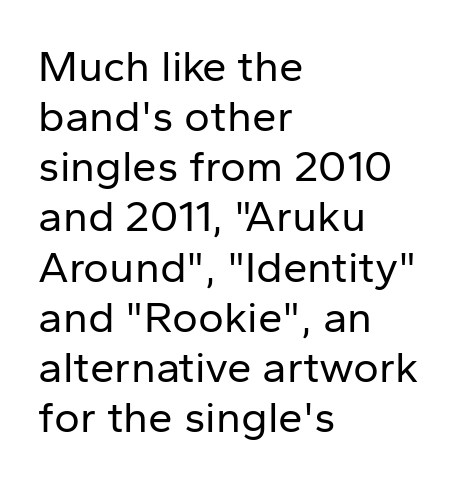
The image shows 44 px regular-weight sans-serif type, upright; set left-aligned, tight line spacing (1.14x), normal letter spacing, not underlined; low stroke contrast and a medium x-height.
